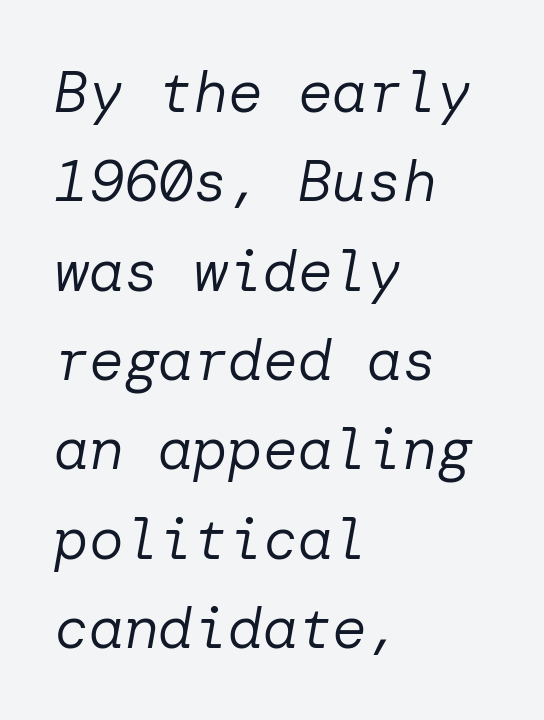
Does extra space separate the letters? No, they use regular spacing. The area under the type is left untouched. The typesetter chose a ragged-right arrangement here. How would I describe the line gaps? Plain and ordinary. Is the type heavy? It reads as light-to-regular instead. The glyphs look as if they've been sheared to an angle.
